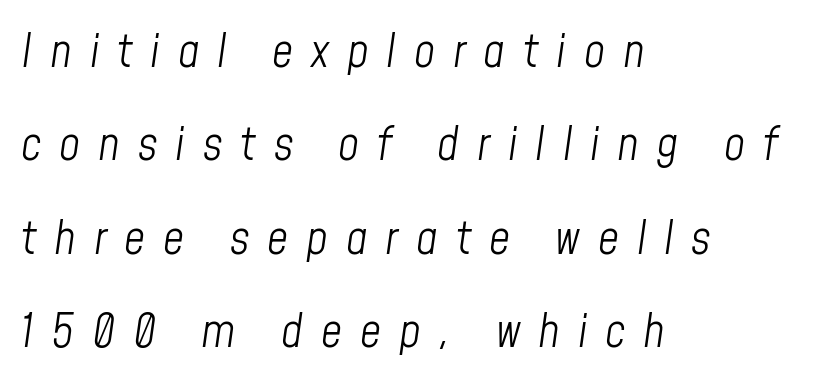
The image shows 46 px light, condensed type, italic (leaning right); set left-aligned, loose line spacing (2.03x), unusually wide letter spacing (+0.39 em), not underlined; low stroke contrast and a medium x-height.
